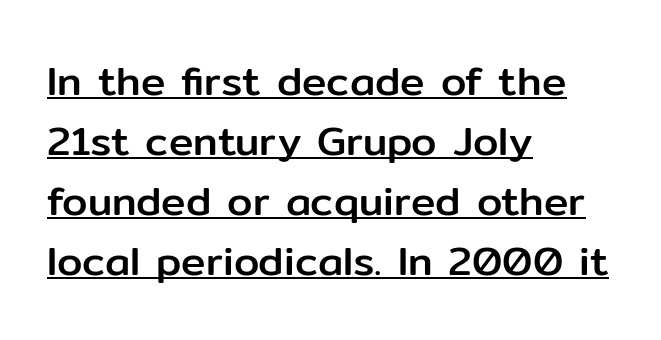
Q: Is the text italic (slanted)? A: No, it is upright.
Q: Is the typeface a serif or a sans-serif typeface? A: Sans-serif.
Q: Is the text underlined? A: Yes.
Q: How is the paragraph aligned? A: Left-aligned.
Q: Is the spacing between letters normal or unusually wide? A: Normal.
Q: Is the spacing between lines tight, normal or loose? A: Normal.
Q: Width (condensed, normal, or wide)? A: Normal.
Q: Stroke contrast? A: Low.
Q: x-height? A: Medium.
Q: Monospaced? A: No.
